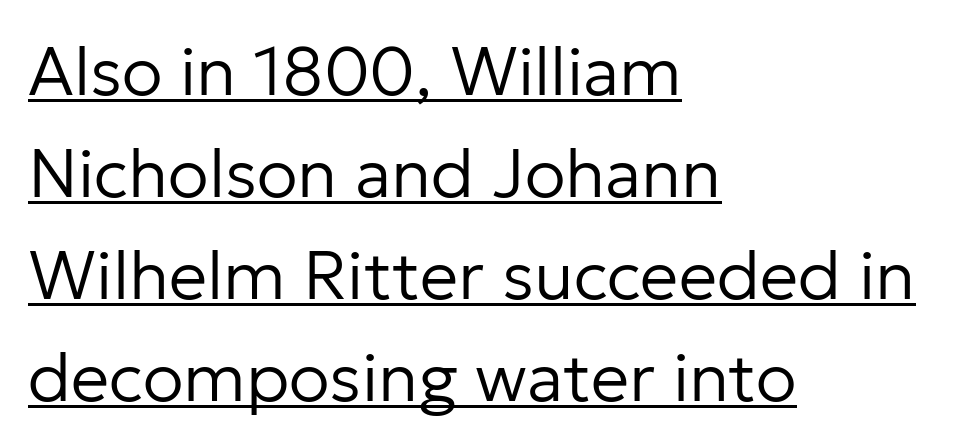
The face used here is proportionally spaced, like ordinary book or web type. No chunkiness to these letters — they're not bold. Compared with undecorated copy, this sample adds a rule below the words. The letterforms sit shoulder to shoulder at normal distance.
